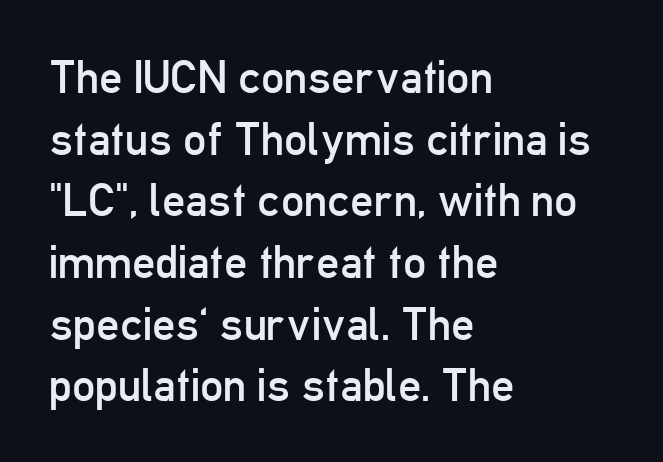
The image shows 46 px regular-weight, condensed sans-serif type, upright; set left-aligned, normal line spacing (1.34x), normal letter spacing, not underlined; low stroke contrast and a medium x-height.
